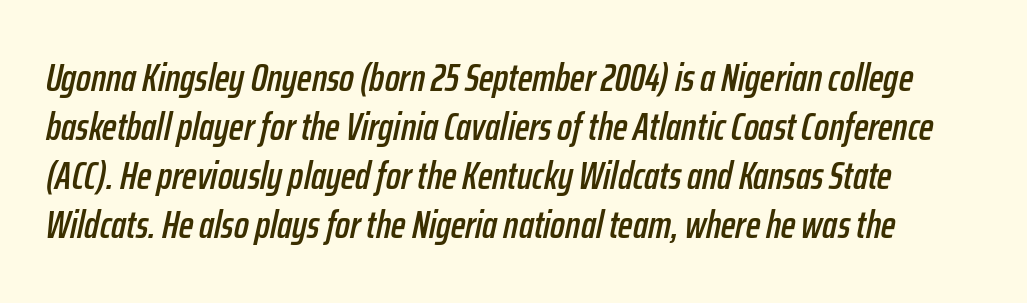
If you drew a line through each stem, it would be angled. The string is rendered with underlining switched off. How would I describe the line gaps? Plain and ordinary. Letter spacing: default. Character widths vary here, with narrow letters taking less room than wide ones.
